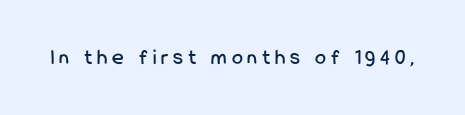
Q: Is the text italic (slanted)? A: No, it is upright.
Q: Is the text underlined? A: No.
Q: Is the spacing between letters normal or unusually wide? A: Unusually wide.
